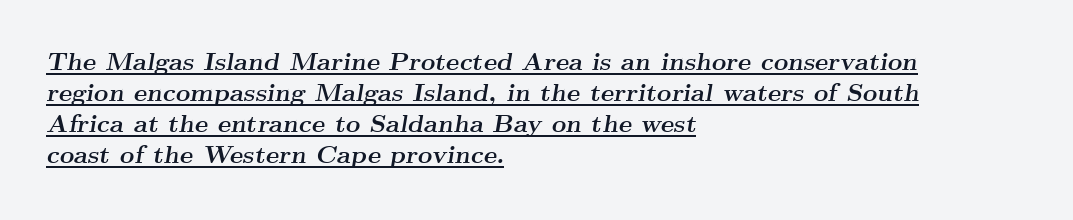
{"italic": "yes", "lean": "right", "slant_degrees": 9, "bold": "yes", "underline": "yes", "align": "left", "line_spacing_ratio": 1.24, "letter_spacing": "normal", "letter_spacing_em": 0.0, "glyph_px": 25}
